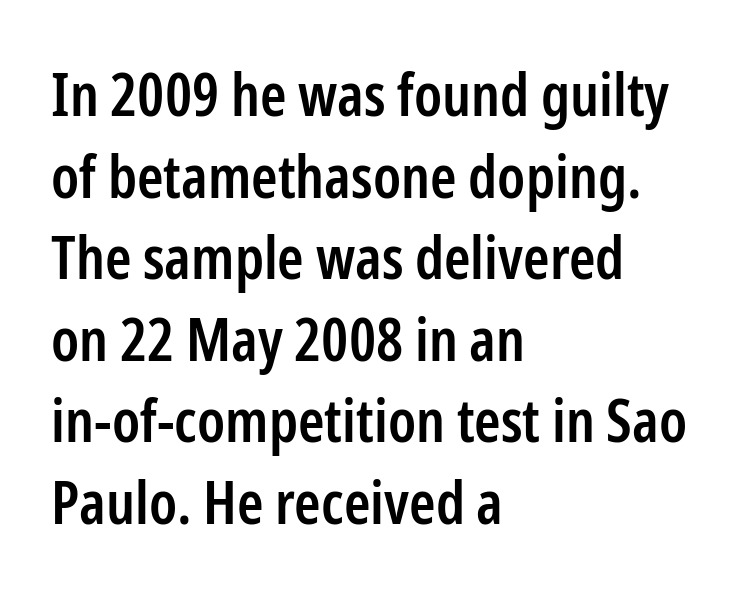
No italicization has been applied; the sample stays upright. These words are printed semibold, heavier than regular yet not bold. Note: no serifs on the glyphs. The lines in this sample share a left origin and differ only in where they stop. This rendering features lettering with no underline.
